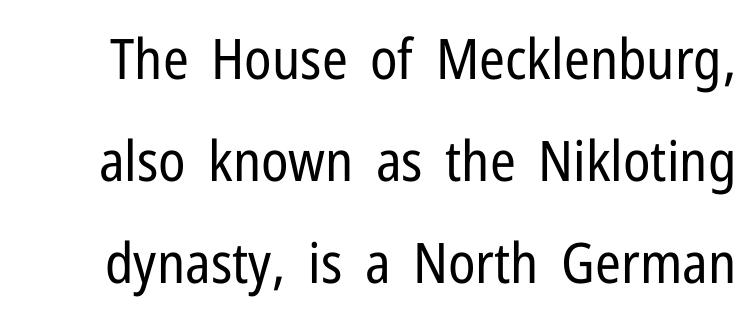
The tracking reads as untouched default to a designer's eye. Underline: absent. The characters are drawn with everyday or finer stroke widths. This sample uses a sans-serif face.
